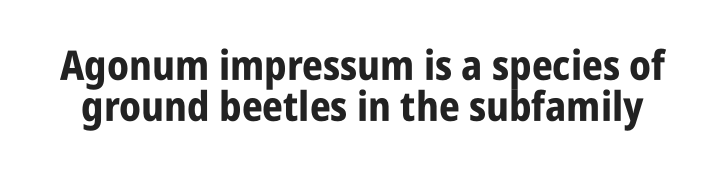
Q: Is the text bold? A: Yes.
Q: Is the text italic (slanted)? A: No, it is upright.
Q: Is the typeface a serif or a sans-serif typeface? A: Sans-serif.
Q: Is the text underlined? A: No.
Q: Is the spacing between letters normal or unusually wide? A: Normal.
Q: Is the spacing between lines tight, normal or loose? A: Tight.
Q: Width (condensed, normal, or wide)? A: Condensed.
Q: Stroke contrast? A: Low.
Q: x-height? A: Large.
Q: Monospaced? A: No.
